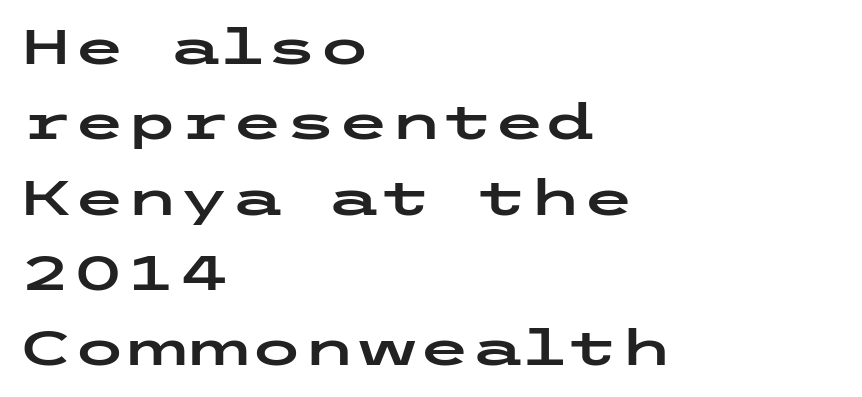
The line-height multiplier appears to be the usual default. These lines keep a tight, regular rhythm from letter to letter. Do the letters lean? They stand straight. Any mark beneath the type? The region is blank.
